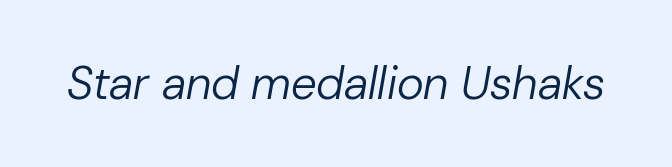
The image shows 46 px regular-weight type, italic (leaning right); set normal letter spacing, not underlined; low stroke contrast and a medium x-height.
